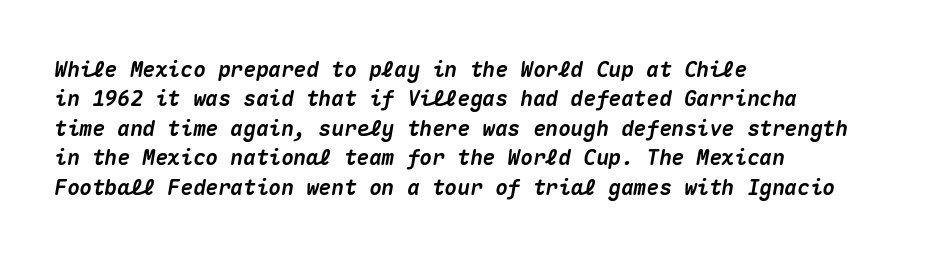
Q: Is the text bold? A: Yes.
Q: Is the text italic (slanted)? A: Yes, it leans right by about 10 degrees.
Q: Is the text underlined? A: No.
Q: How is the paragraph aligned? A: Left-aligned.
Q: Is the spacing between letters normal or unusually wide? A: Normal.
Q: Is the spacing between lines tight, normal or loose? A: Normal.
